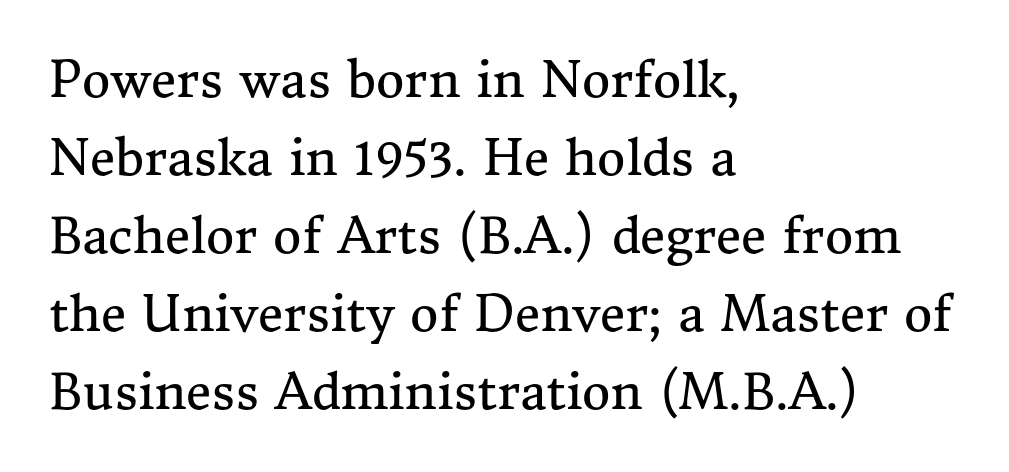
Q: Is the text bold? A: No.
Q: Is the text italic (slanted)? A: No, it is upright.
Q: Is the typeface a serif or a sans-serif typeface? A: Serif.
Q: Is the text underlined? A: No.
Q: How is the paragraph aligned? A: Left-aligned.
Q: Is the spacing between letters normal or unusually wide? A: Normal.
Q: Is the spacing between lines tight, normal or loose? A: Normal.
Q: Width (condensed, normal, or wide)? A: Normal.
Q: Stroke contrast? A: Medium.
Q: x-height? A: Medium.
Q: Monospaced? A: No.
